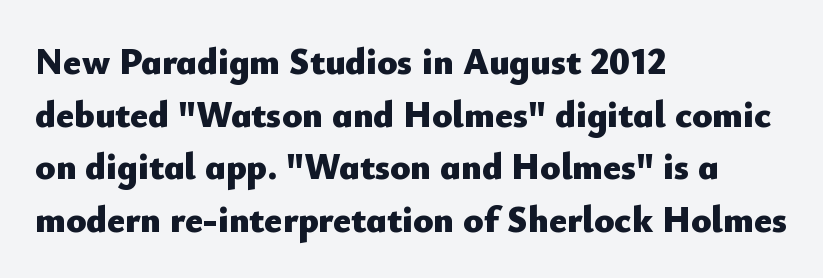
The image shows 37 px heavy sans-serif type, upright; set left-aligned, normal line spacing (1.42x), normal letter spacing, not underlined; low stroke contrast and a small x-height.
